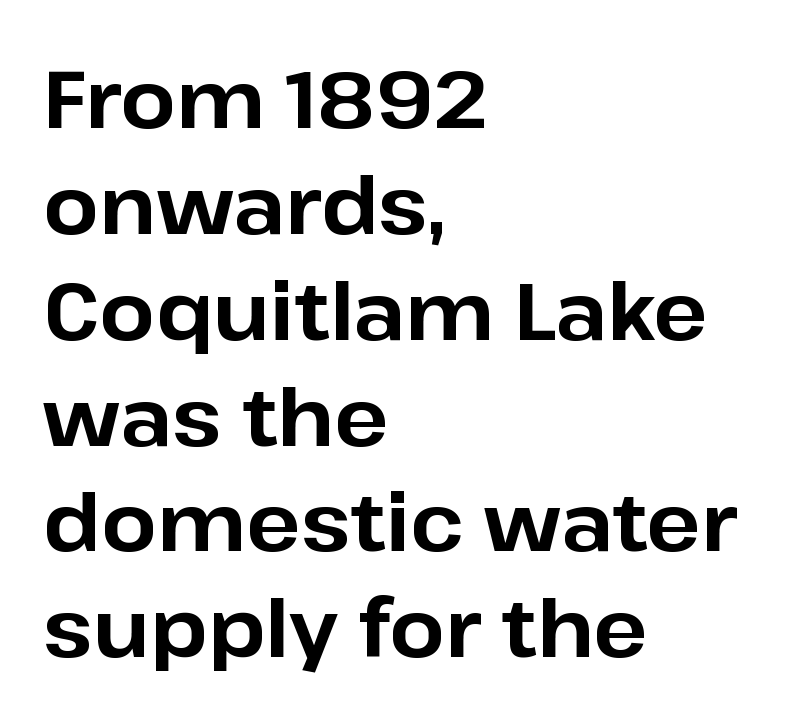
Q: Is the text bold? A: Yes.
Q: Is the text italic (slanted)? A: No, it is upright.
Q: Is the typeface a serif or a sans-serif typeface? A: Sans-serif.
Q: Is the text underlined? A: No.
Q: How is the paragraph aligned? A: Left-aligned.
Q: Is the spacing between letters normal or unusually wide? A: Normal.
Q: Is the spacing between lines tight, normal or loose? A: Normal.
Q: Width (condensed, normal, or wide)? A: Normal.
Q: Stroke contrast? A: Low.
Q: x-height? A: Medium.
Q: Monospaced? A: No.
